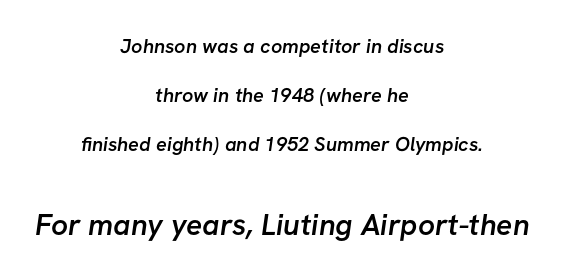
{"serif": "no", "bold": "semi", "weight": "semibold", "width": "normal", "stroke_contrast": "low", "x_height": "medium", "monospaced": "no", "underline": "no", "align": "center", "line_spacing": "loose", "line_spacing_ratio": 2.46, "letter_spacing": "normal", "letter_spacing_em": 0.0, "larger_block": "second", "size_ratio": 1.5, "glyph_px": 30}
